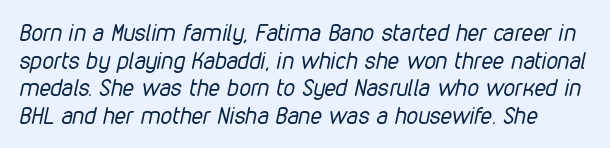
{"italic": "yes", "lean": "right", "slant_degrees": 12, "bold": "no", "underline": "no", "line_spacing_ratio": 1.2, "letter_spacing": "normal", "letter_spacing_em": 0.0, "glyph_px": 23}
